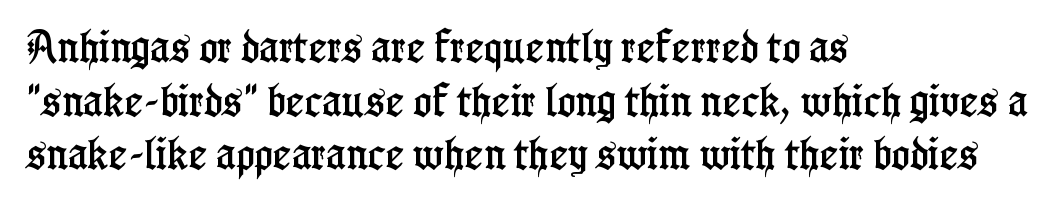
The image shows 35 px condensed serif type, upright; set left-aligned, normal line spacing (1.53x), normal letter spacing, not underlined; low stroke contrast and a medium x-height.
